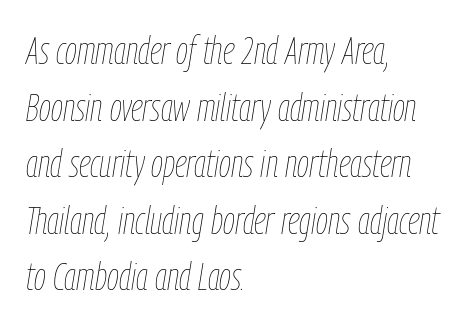
The image shows 39 px thin, condensed type, italic (leaning right); set left-aligned, normal line spacing (1.45x), normal letter spacing, not underlined; low stroke contrast and a medium x-height.
